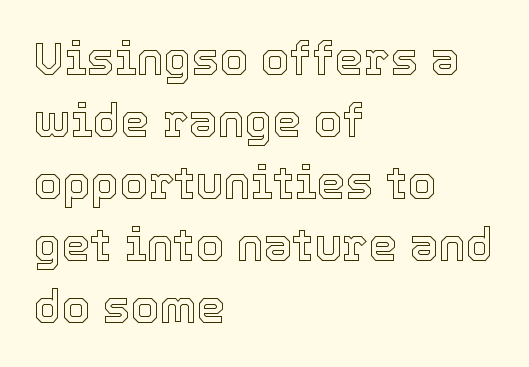
Typeset ragged right — the left edge is the straight one. Posture: upright roman. Standard letterfit; no display-style spreading of the glyphs. The zone under the glyphs is completely vacant. Whoever set this chose a conventional vertical rhythm. A typesetter would call this proportional, since set widths differ per character.
